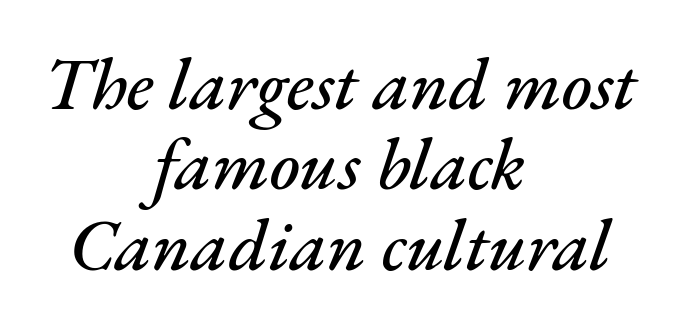
Yep, that's italic — everything's leaning. Just letters on the line, the space beneath them empty. Note the varied advance widths — an 'i' is clearly narrower than an 'm'. Whoever set this chose condensed vertical rhythm over breathing room. Each word holds together tightly as a unit, with standard inter-letter gaps. Is the block centered? Yes — each line is placed symmetrically about the middle.
